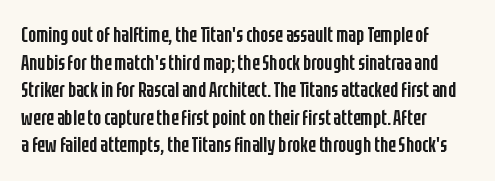
{"italic": "no", "bold": "semi", "underline": "no", "align": "left", "line_spacing": "normal", "line_spacing_ratio": 1.31, "letter_spacing": "normal", "letter_spacing_em": 0.0, "glyph_px": 21}
